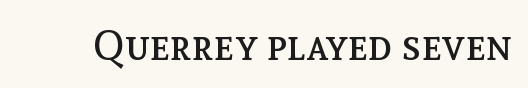
Unlike italic type, these characters show no tilt at all. The foot of each line stays bare and open. This sample uses plain, unmodified letter spacing. This reads as an unemphasized weight, regular at the heaviest.
